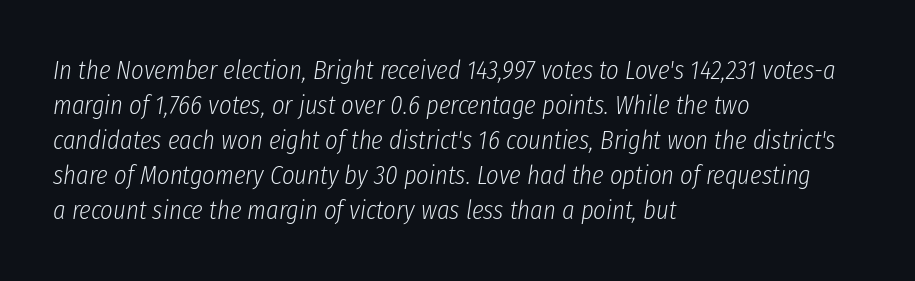
Q: Is the text bold? A: No.
Q: Is the text italic (slanted)? A: Yes, it leans right by about 8 degrees.
Q: Is the text underlined? A: No.
Q: How is the paragraph aligned? A: Left-aligned.
Q: Is the spacing between letters normal or unusually wide? A: Normal.
Q: Is the spacing between lines tight, normal or loose? A: Normal.
